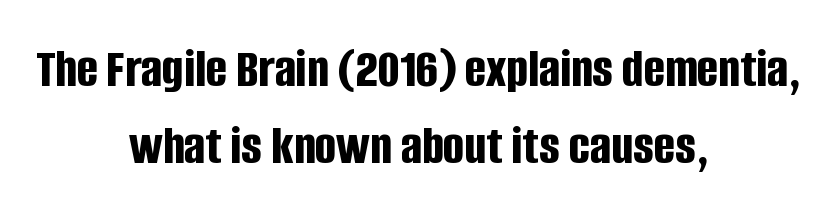
The image shows 56 px bold, condensed sans-serif type, upright; set centered, normal line spacing (1.38x), normal letter spacing, not underlined; low stroke contrast and a large x-height.
